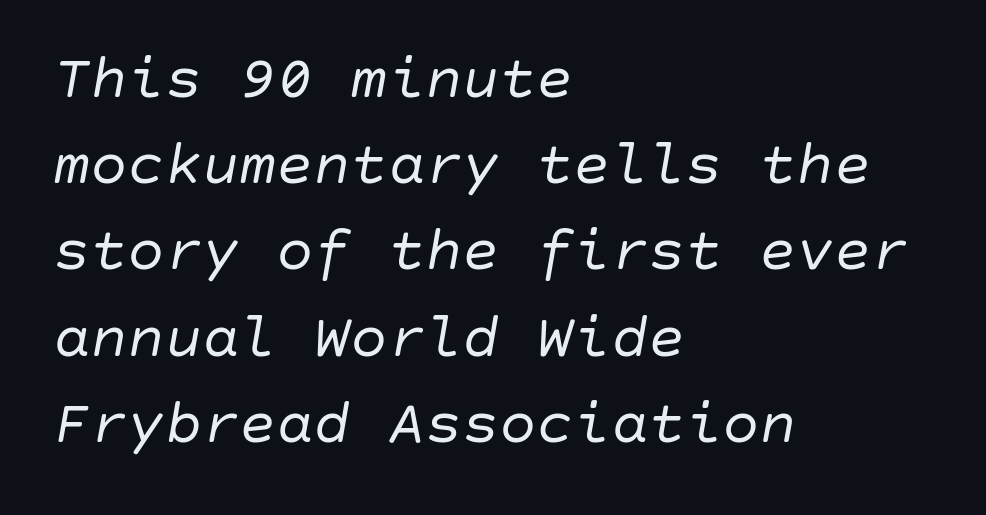
The image shows 62 px regular-weight type, italic (leaning right); set left-aligned, normal line spacing (1.39x), normal letter spacing, not underlined; low stroke contrast and a large x-height.
